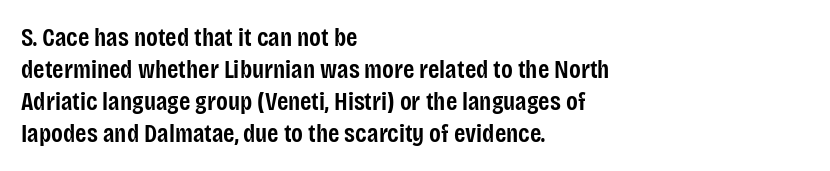
Q: Is the text bold? A: Semi-bold.
Q: Is the text italic (slanted)? A: No, it is upright.
Q: Is the text underlined? A: No.
Q: How is the paragraph aligned? A: Left-aligned.
Q: Is the spacing between letters normal or unusually wide? A: Normal.
